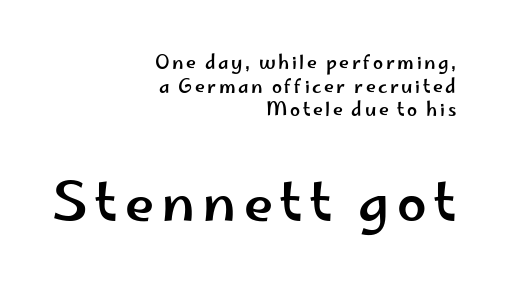
Q: Is the text italic (slanted)? A: No, it is upright.
Q: Is the typeface a serif or a sans-serif typeface? A: Sans-serif.
Q: Is the text underlined? A: No.
Q: How is the paragraph aligned? A: Right-aligned.
Q: Is the spacing between lines tight, normal or loose? A: Normal.
Q: Which block of text is set in a larger size, the first (top) or the second (bottom)? A: The second (bottom) one.
Q: Width (condensed, normal, or wide)? A: Wide.
Q: Stroke contrast? A: Low.
Q: x-height? A: Small.
Q: Monospaced? A: No.
